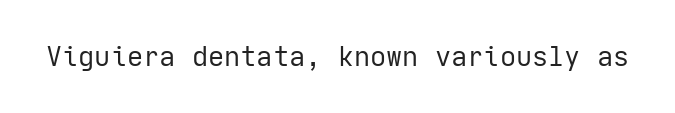
{"italic": "no", "bold": "no", "underline": "no", "letter_spacing": "normal", "letter_spacing_em": 0.0, "glyph_px": 27}
